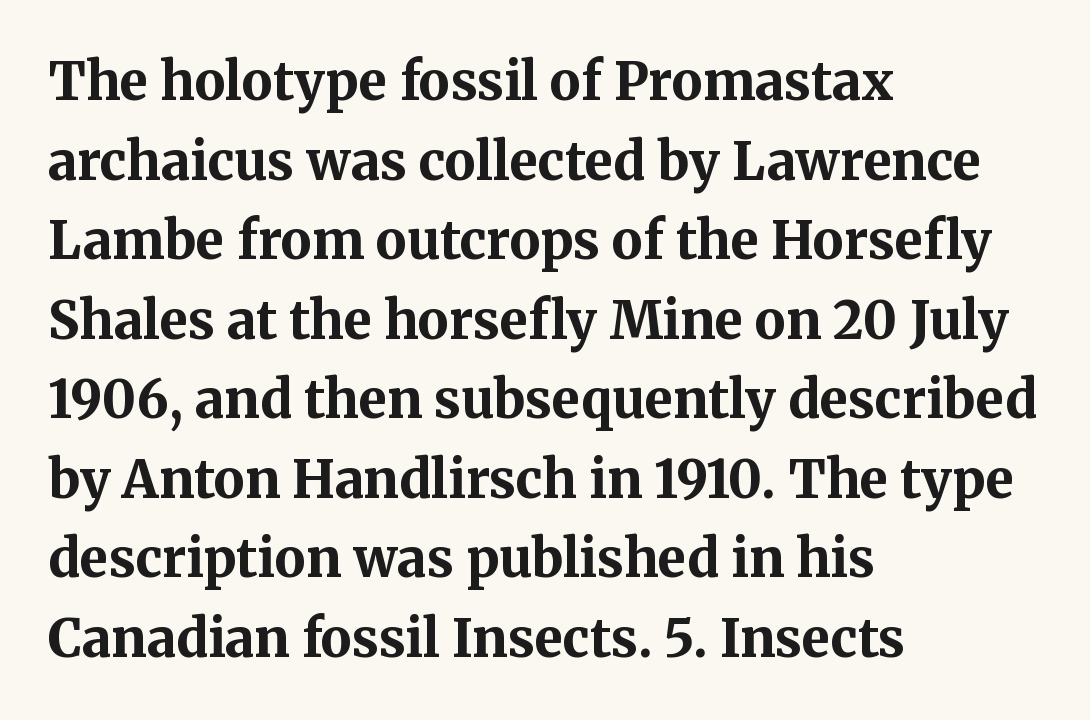
Tracking value appears to be zero — textbook default spacing. The designer left line spacing at the default. Pretty heavy lettering here — definitely bold. Rule under the text: the space is simply empty.
